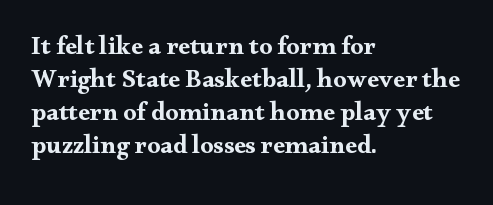
The image shows 26 px bold type, upright; set left-aligned, normal line spacing (1.27x), normal letter spacing, not underlined.
